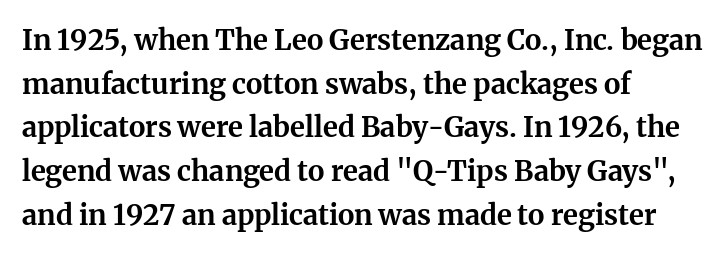
Notice how the stems are strictly vertical — no italics here. A typesetter would call this leading conventional body-copy spacing. Font category for this specimen: serif. Look at the stroke-to-counter ratio: heavy, a bold.
